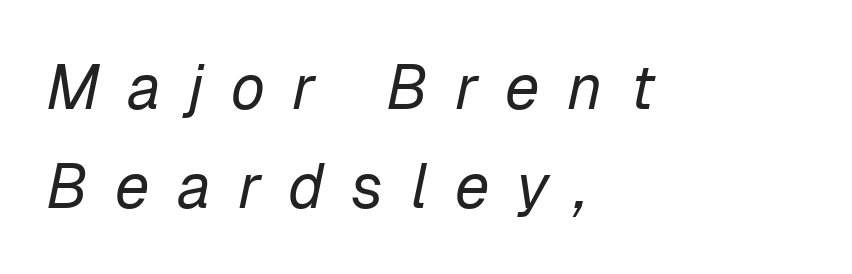
Q: Is the text bold? A: No.
Q: Is the text italic (slanted)? A: Yes, it leans right by about 12 degrees.
Q: Is the text underlined? A: No.
Q: How is the paragraph aligned? A: Left-aligned.
Q: Is the spacing between letters normal or unusually wide? A: Unusually wide.
Q: Is the spacing between lines tight, normal or loose? A: Normal.
Q: Width (condensed, normal, or wide)? A: Normal.
Q: Stroke contrast? A: Low.
Q: x-height? A: Medium.
Q: Monospaced? A: No.
